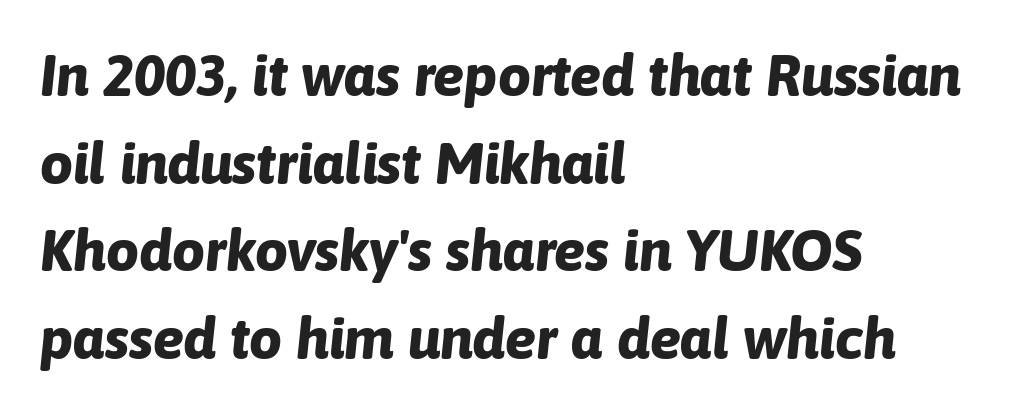
Would a proofreader flag this as italicized? Yes. You could not count columns in this text — the font is proportionally spaced. What's the leading like? Ordinary, nothing unusual. Bold? Absolutely — the strokes are thick and heavy. Beneath every word, the page is bare.
